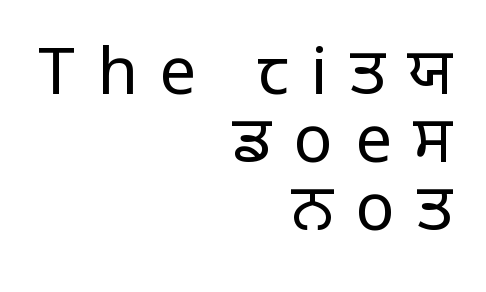
{"serif": "no", "italic": "no", "bold": "no", "weight": "regular", "width": "normal", "stroke_contrast": "low", "x_height": "large", "monospaced": "no", "underline": "no", "align": "right", "line_spacing": "tight", "line_spacing_ratio": 1.05, "letter_spacing": "wide", "letter_spacing_em": 0.34, "glyph_px": 65}
